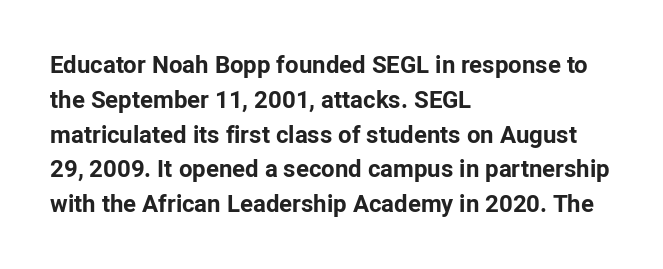
Nope, not italic — everything's standing straight. The passage shown has conventional tracking throughout. Bold? Absolutely — the strokes are thick and heavy. If you drew a ruler down the left edge, every line would touch it. The gap between lines stays unmarked. Horizontal bands of white between lines are of average thickness.
